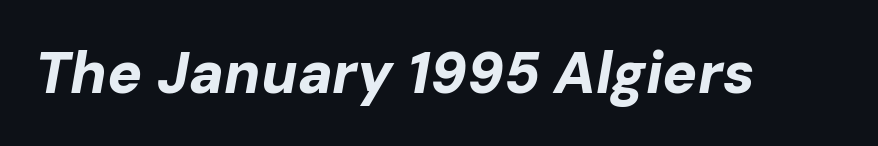
The image shows 58 px bold type, italic (leaning right); set normal letter spacing, not underlined; low stroke contrast and a medium x-height.
